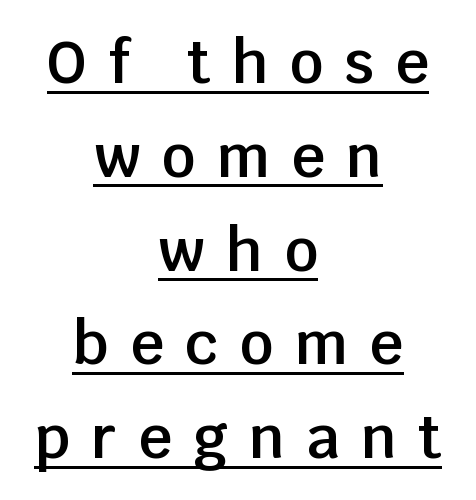
The image shows 59 px semibold sans-serif type, upright; set centered, normal line spacing (1.59x), unusually wide letter spacing (+0.36 em), underlined; low stroke contrast and a large x-height.
